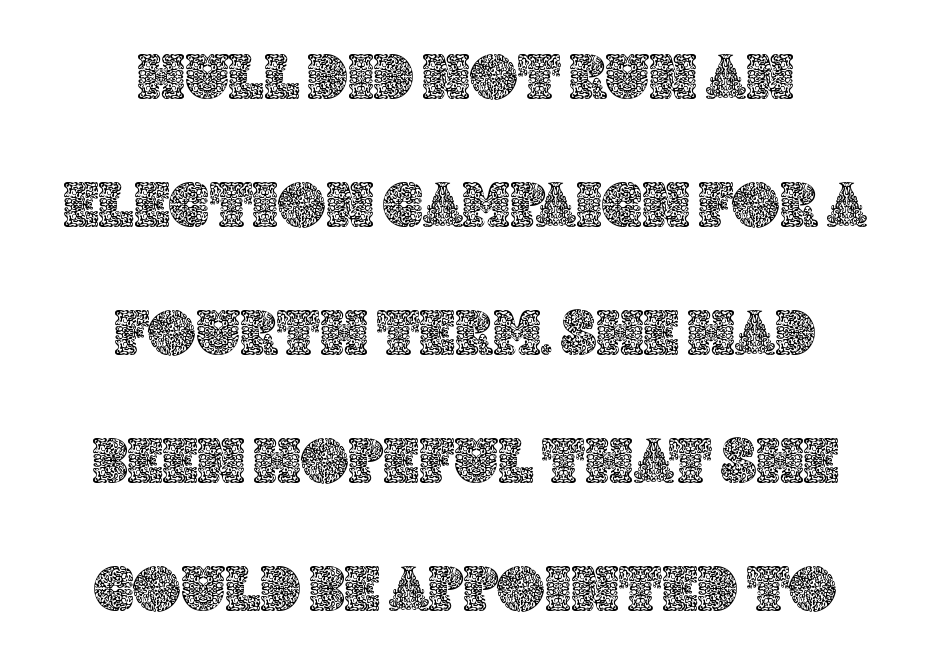
The image shows 65 px text type, upright; set loose line spacing (1.97x), normal letter spacing, not underlined; a large x-height.
